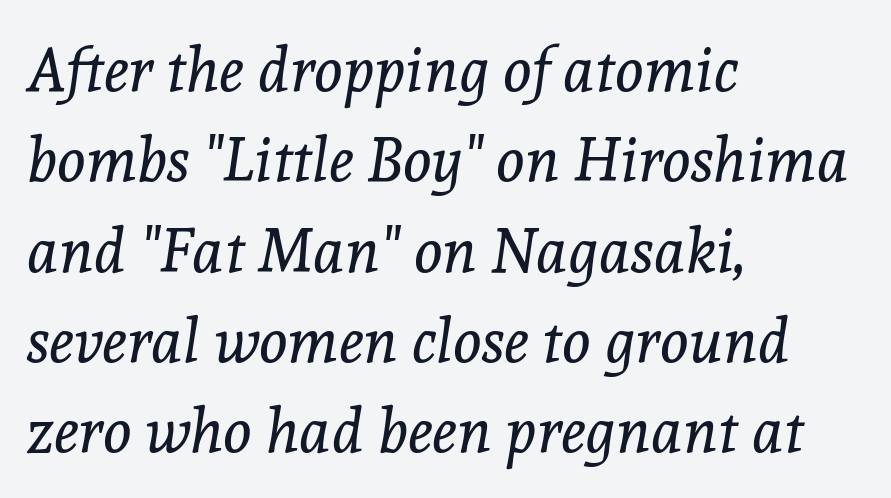
{"serif": "yes", "italic": "yes", "lean": "right", "slant_degrees": 8, "bold": "no", "weight": "regular", "width": "normal", "x_height": "medium", "monospaced": "no", "underline": "no", "align": "left", "line_spacing": "normal", "line_spacing_ratio": 1.48, "letter_spacing": "normal", "letter_spacing_em": 0.0, "glyph_px": 61}
